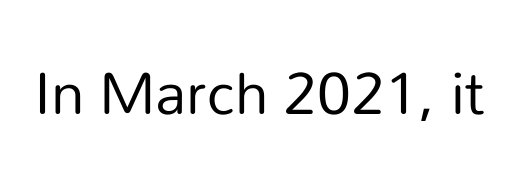
{"serif": "no", "italic": "no", "bold": "no", "weight": "regular", "width": "normal", "stroke_contrast": "low", "x_height": "medium", "monospaced": "no", "underline": "no", "letter_spacing": "normal", "letter_spacing_em": 0.0, "glyph_px": 66}
